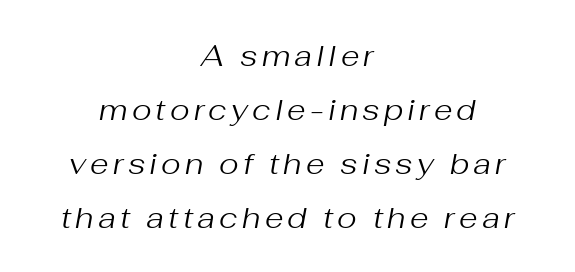
Q: Is the text bold? A: No.
Q: Is the text italic (slanted)? A: Yes, it leans right by about 10 degrees.
Q: Is the text underlined? A: No.
Q: How is the paragraph aligned? A: Centered.
Q: Width (condensed, normal, or wide)? A: Normal.
Q: Stroke contrast? A: Medium.
Q: x-height? A: Medium.
Q: Monospaced? A: No.
